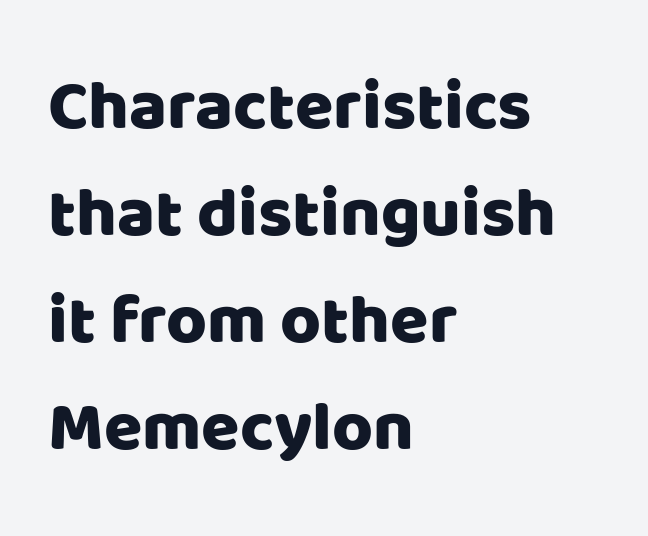
Q: Is the text italic (slanted)? A: No, it is upright.
Q: Is the typeface a serif or a sans-serif typeface? A: Sans-serif.
Q: Is the text underlined? A: No.
Q: How is the paragraph aligned? A: Left-aligned.
Q: Is the spacing between letters normal or unusually wide? A: Normal.
Q: Is the spacing between lines tight, normal or loose? A: Normal.
Q: Width (condensed, normal, or wide)? A: Normal.
Q: Stroke contrast? A: Low.
Q: x-height? A: Large.
Q: Monospaced? A: No.
